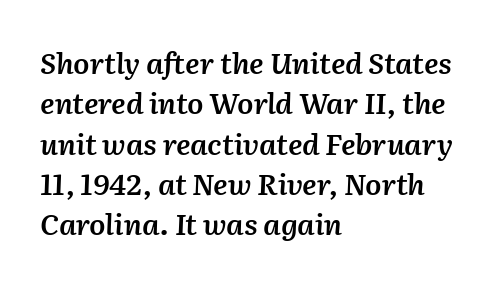
The image shows 29 px semibold type, italic (leaning right); set left-aligned, normal line spacing (1.39x), normal letter spacing, not underlined; medium stroke contrast and a medium x-height.
